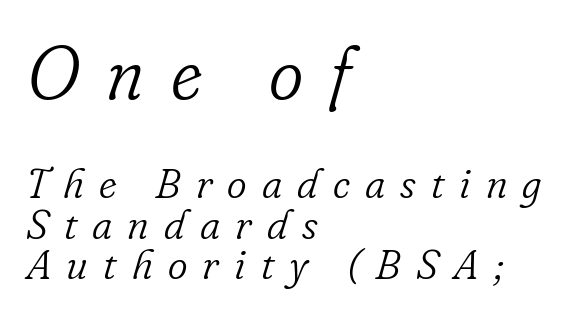
The letters in the upper block stand taller than those in the block below. Compared with ordinary roman type, these characters are visibly tilted. Counters stay open thanks to moderate or lighter strokes. These lines stack with their left ends in a neat column. The vertical gap from one line to the next is small. You could not count columns in this text — the font is proportionally spaced.
